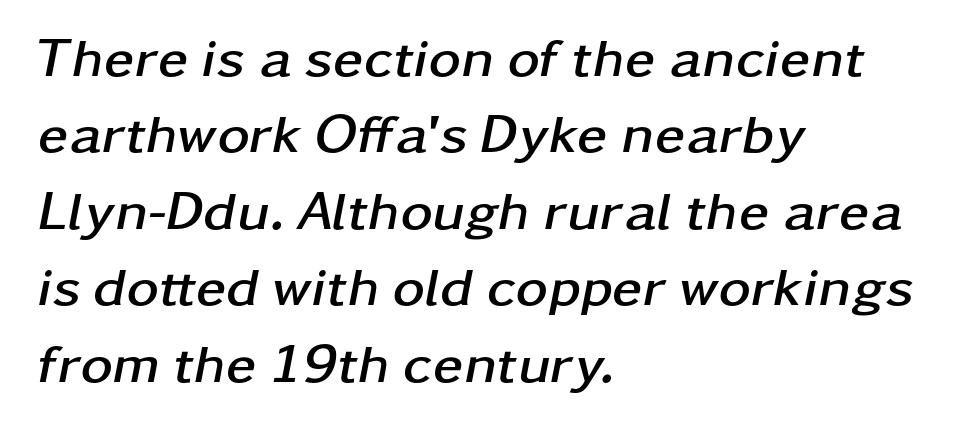
The image shows 55 px semibold, wide type, italic (leaning right); set left-aligned, normal line spacing (1.39x), normal letter spacing, not underlined; low stroke contrast and a medium x-height.
